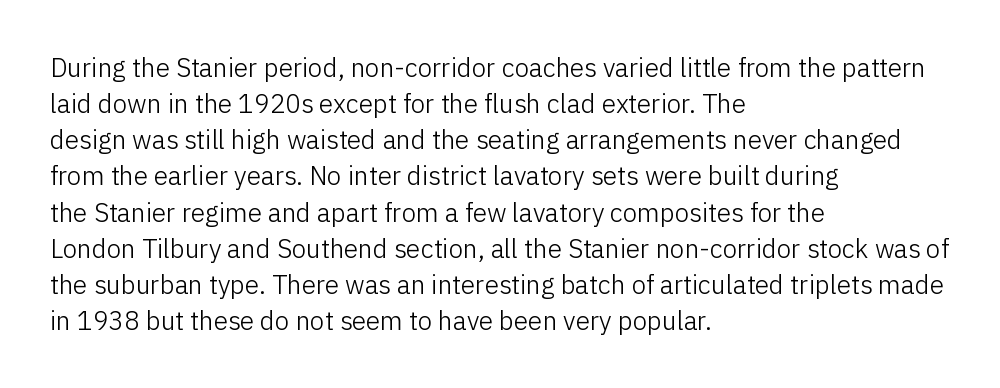
Q: Is the text bold? A: No.
Q: Is the text italic (slanted)? A: No, it is upright.
Q: Is the text underlined? A: No.
Q: How is the paragraph aligned? A: Left-aligned.
Q: Is the spacing between letters normal or unusually wide? A: Normal.
Q: Is the spacing between lines tight, normal or loose? A: Normal.
